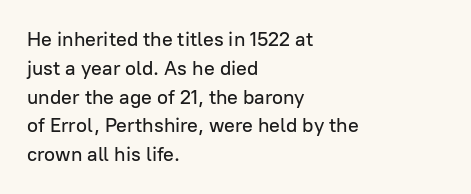
The image shows 20 px text type, upright; set left-aligned, normal line spacing (1.44x), normal letter spacing, not underlined.
